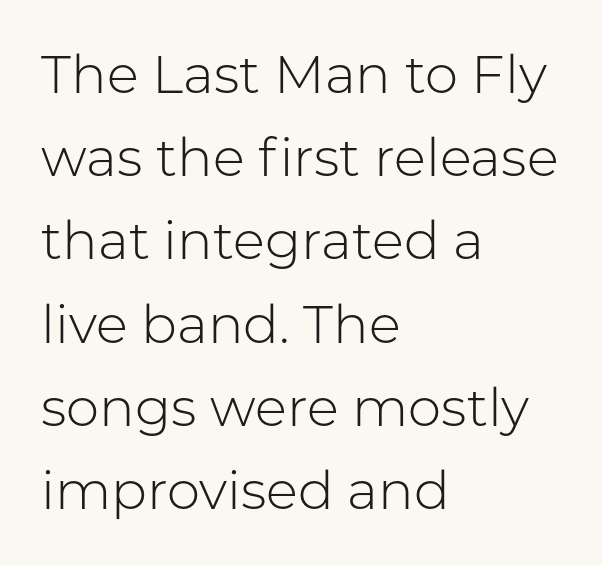
The face looks like a standard text weight, possibly lighter. Inter-character spacing is left at the font's built-in metrics. Is this a fixed-width face? No — the glyphs have proportional, varying widths. Horizontally, the lines are justified to the leading edge only. Upright lettering throughout. The characters display no serif detailing; their extremities are plain.
